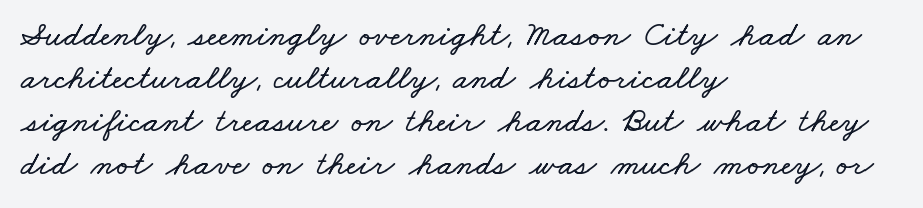
{"width": "wide", "stroke_contrast": "low", "x_height": "small", "monospaced": "no", "underline": "no", "align": "left", "line_spacing_ratio": 1.23, "letter_spacing": "normal", "letter_spacing_em": 0.0, "glyph_px": 35}
